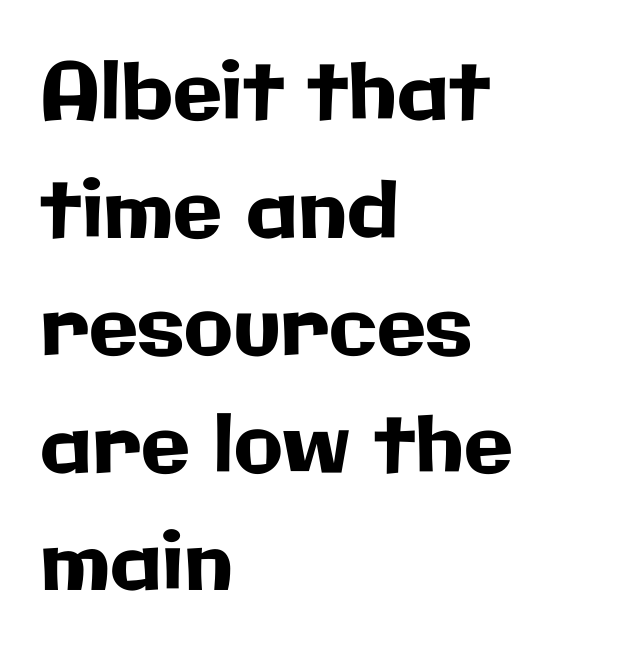
Q: Is the text italic (slanted)? A: No, it is upright.
Q: Is the typeface a serif or a sans-serif typeface? A: Sans-serif.
Q: Is the text underlined? A: No.
Q: How is the paragraph aligned? A: Left-aligned.
Q: Is the spacing between letters normal or unusually wide? A: Normal.
Q: Is the spacing between lines tight, normal or loose? A: Normal.
Q: Width (condensed, normal, or wide)? A: Normal.
Q: Stroke contrast? A: Low.
Q: x-height? A: Medium.
Q: Monospaced? A: No.
